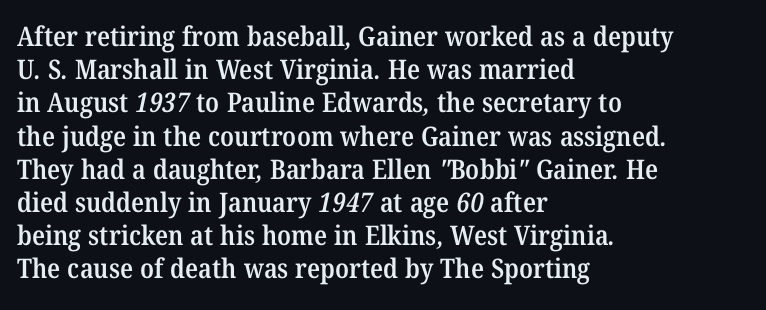
Q: Is the text bold? A: Semi-bold.
Q: Is the text underlined? A: No.
Q: How is the paragraph aligned? A: Left-aligned.
Q: Is the spacing between letters normal or unusually wide? A: Normal.
